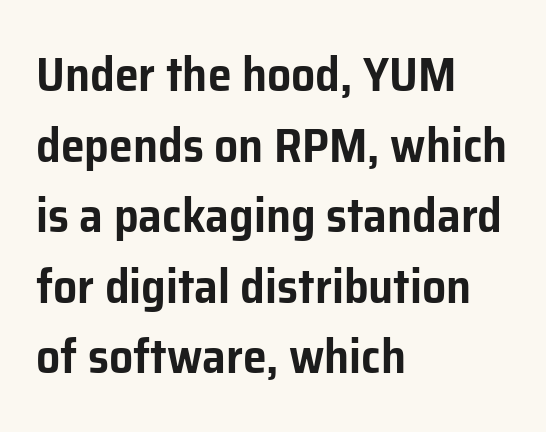
Q: Is the text italic (slanted)? A: No, it is upright.
Q: Is the typeface a serif or a sans-serif typeface? A: Sans-serif.
Q: Is the text underlined? A: No.
Q: How is the paragraph aligned? A: Left-aligned.
Q: Is the spacing between letters normal or unusually wide? A: Normal.
Q: Is the spacing between lines tight, normal or loose? A: Normal.
Q: Width (condensed, normal, or wide)? A: Normal.
Q: Stroke contrast? A: Low.
Q: x-height? A: Medium.
Q: Monospaced? A: No.
